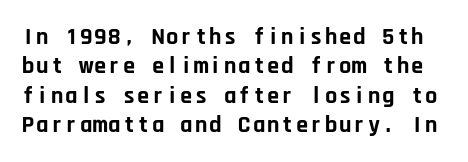
Spacing between characters is what you'd get straight out of the box. Vertical strokes here are truly vertical. A dark, heavy texture on the line: the type is bold. The glyphs are unaccompanied by any horizontal stroke below them.
